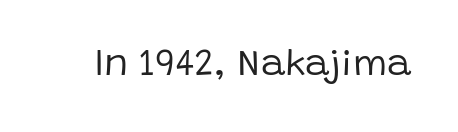
A typesetter would call this proportional, since set widths differ per character. The specimen reads as upright at a glance. The letterforms sit shoulder to shoulder at normal distance. The space beneath each line is pristine and unruled. Typographically, this falls in the sans-serif category. The letterforms sit at book weight or below.
